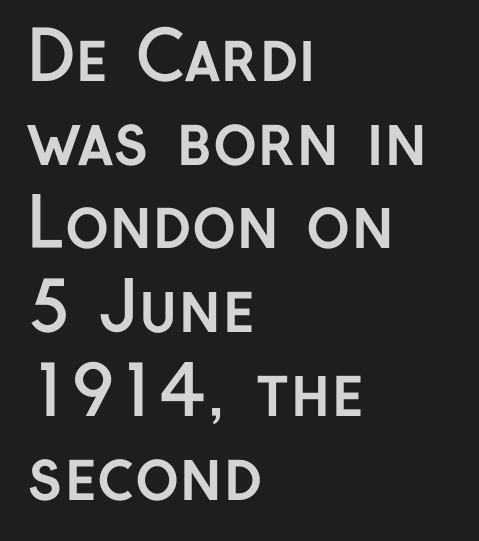
Q: Is the text bold? A: Yes.
Q: Is the text italic (slanted)? A: No, it is upright.
Q: Is the typeface a serif or a sans-serif typeface? A: Sans-serif.
Q: Is the text underlined? A: No.
Q: How is the paragraph aligned? A: Left-aligned.
Q: Is the spacing between letters normal or unusually wide? A: Normal.
Q: Is the spacing between lines tight, normal or loose? A: Normal.
Q: Width (condensed, normal, or wide)? A: Normal.
Q: Stroke contrast? A: Low.
Q: x-height? A: Medium.
Q: Monospaced? A: No.
